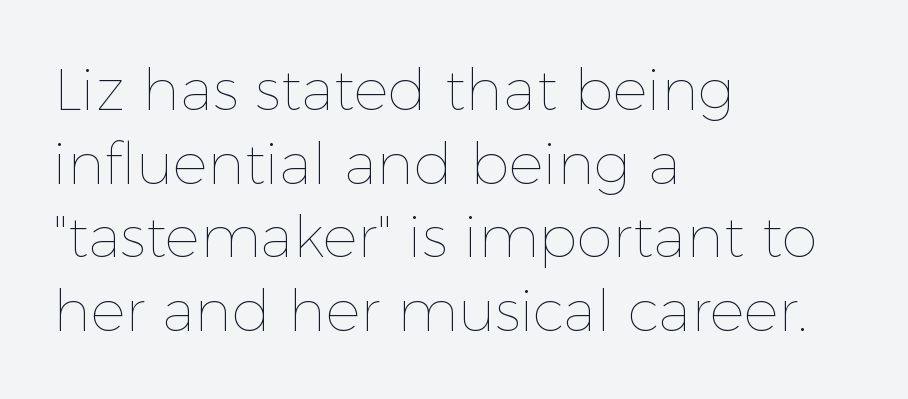
{"italic": "no", "bold": "no", "weight": "thin", "width": "normal", "x_height": "medium", "monospaced": "no", "underline": "no", "align": "left", "line_spacing": "normal", "line_spacing_ratio": 1.27, "letter_spacing": "normal", "letter_spacing_em": 0.0, "glyph_px": 58}
